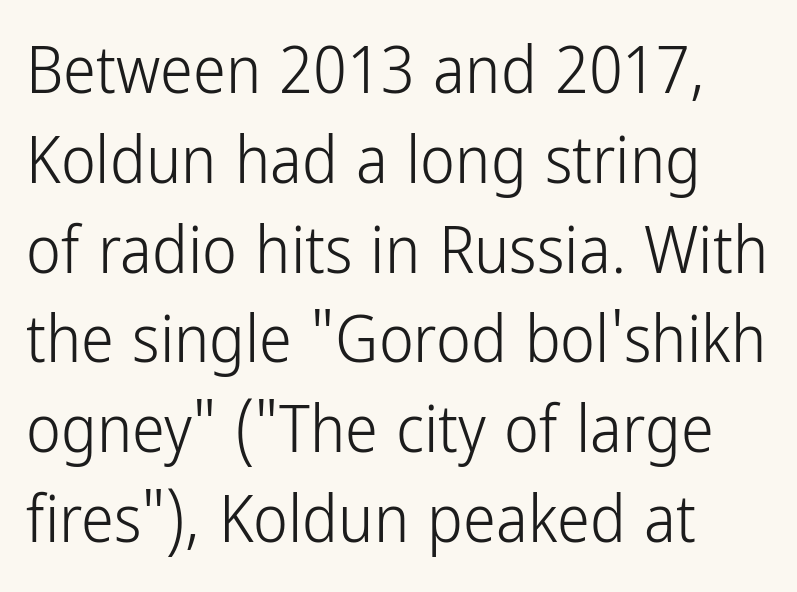
Q: Is the text bold? A: No.
Q: Is the text italic (slanted)? A: No, it is upright.
Q: Is the typeface a serif or a sans-serif typeface? A: Sans-serif.
Q: Is the text underlined? A: No.
Q: How is the paragraph aligned? A: Left-aligned.
Q: Is the spacing between letters normal or unusually wide? A: Normal.
Q: Is the spacing between lines tight, normal or loose? A: Normal.
Q: Width (condensed, normal, or wide)? A: Condensed.
Q: Stroke contrast? A: Low.
Q: x-height? A: Medium.
Q: Monospaced? A: No.
